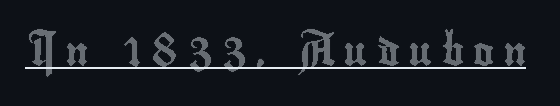
Q: Is the text italic (slanted)? A: No, it is upright.
Q: Is the text underlined? A: Yes.
Q: Is the spacing between letters normal or unusually wide? A: Unusually wide.
Q: Width (condensed, normal, or wide)? A: Condensed.
Q: x-height? A: Small.
Q: Monospaced? A: No.
